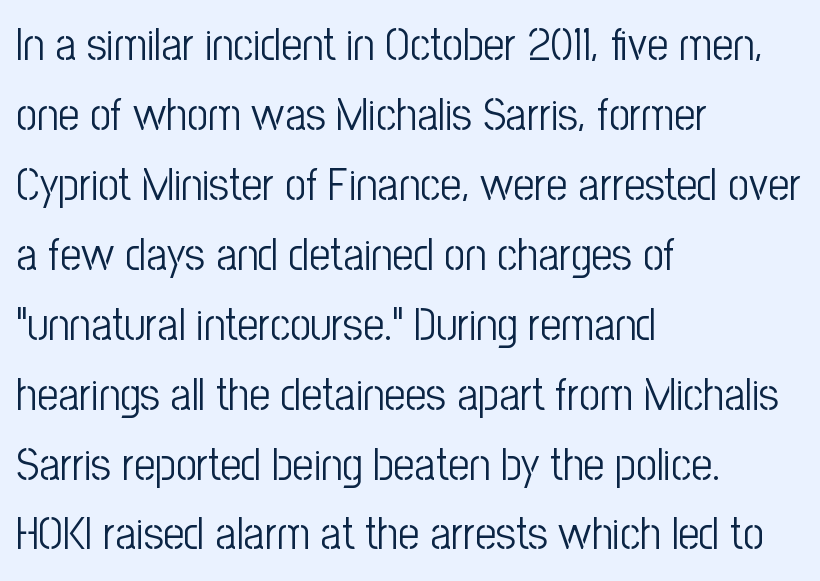
The image shows 46 px light, condensed sans-serif type, upright; set left-aligned, normal line spacing (1.52x), normal letter spacing, not underlined; low stroke contrast and a medium x-height.
